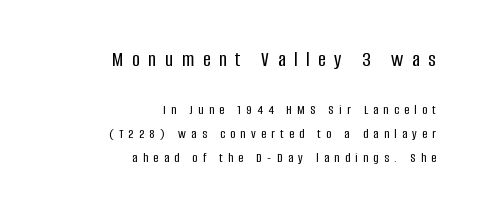
Q: Is the text italic (slanted)? A: No, it is upright.
Q: Is the text underlined? A: No.
Q: How is the paragraph aligned? A: Right-aligned.
Q: Is the spacing between letters normal or unusually wide? A: Unusually wide.
Q: Which block of text is set in a larger size, the first (top) or the second (bottom)? A: The first (top) one.
